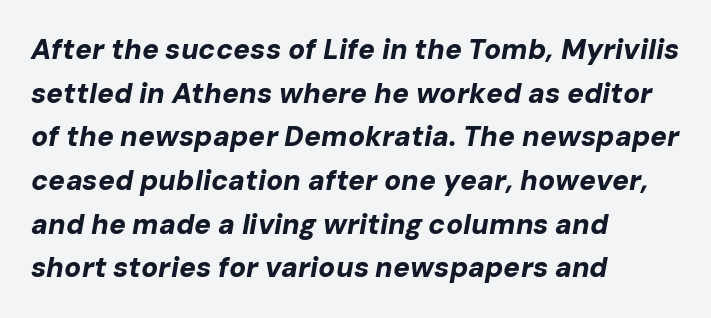
The image shows 28 px bold type, italic (leaning right); set left-aligned, normal line spacing (1.56x), normal letter spacing, not underlined; low stroke contrast and a medium x-height.
